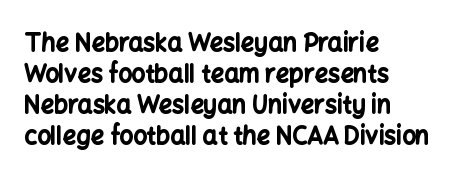
If you measured baseline to baseline, you'd find a middling distance. The specimen reads as upright at a glance. Glyph-to-glyph distance matches everyday printed text. Heavy, bold letterforms. Each row of text sits above clean, open space.
